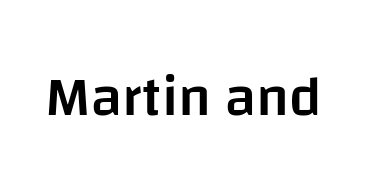
{"serif": "no", "italic": "no", "bold": "semi", "weight": "semibold", "width": "normal", "stroke_contrast": "low", "x_height": "large", "monospaced": "no", "underline": "no", "letter_spacing": "normal", "letter_spacing_em": 0.0, "glyph_px": 57}
